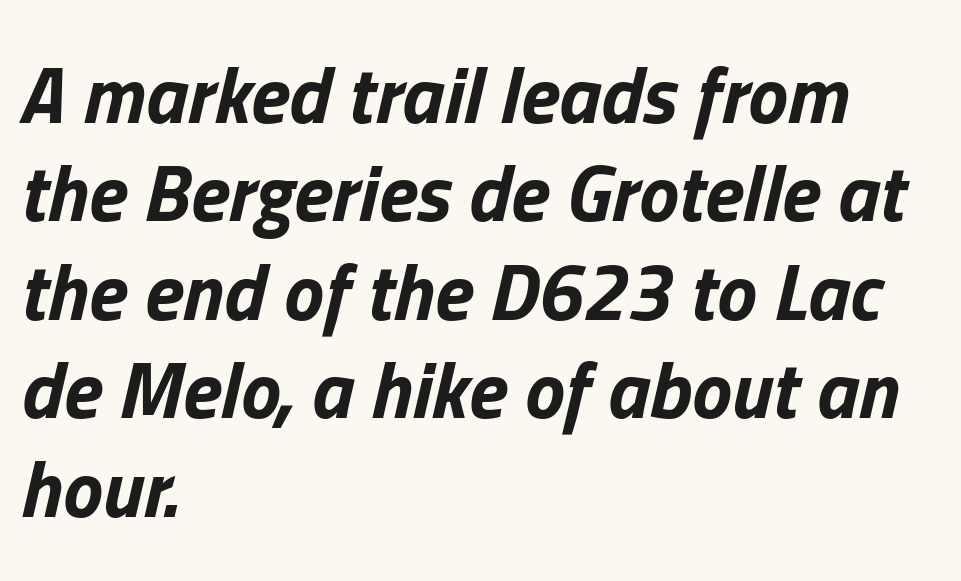
{"italic": "yes", "lean": "right", "slant_degrees": 13, "bold": "yes", "weight": "bold", "width": "normal", "stroke_contrast": "low", "x_height": "medium", "monospaced": "no", "underline": "no", "align": "left", "line_spacing_ratio": 1.23, "letter_spacing": "normal", "letter_spacing_em": 0.0, "glyph_px": 80}
